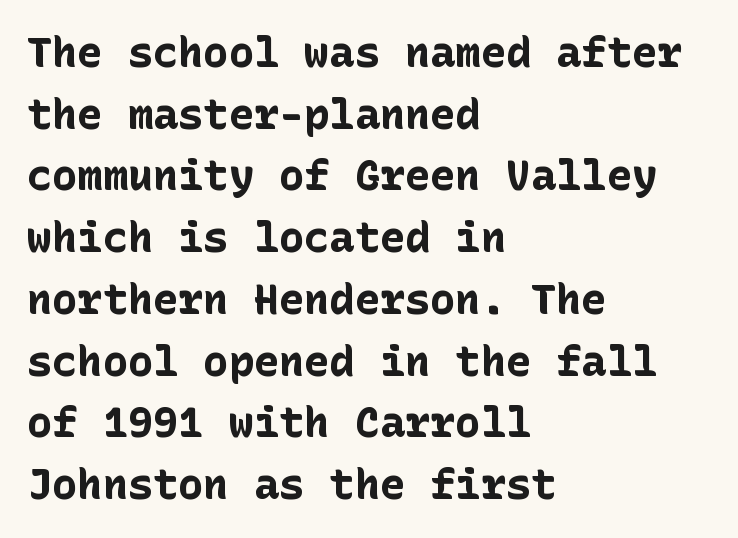
The image shows 42 px bold sans-serif type, upright; set left-aligned, normal line spacing (1.47x), normal letter spacing, not underlined; low stroke contrast and a medium x-height.
